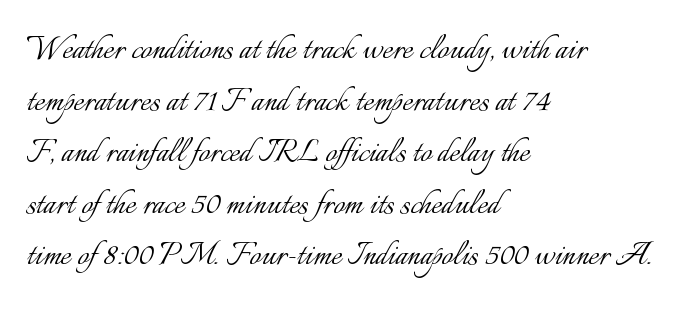
The image shows 40 px light type; set left-aligned, normal line spacing (1.29x), normal letter spacing, not underlined; low stroke contrast and a small x-height.
